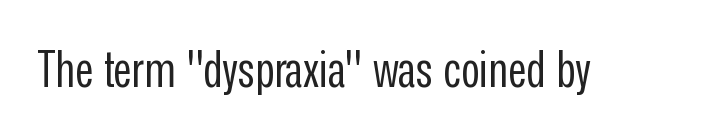
The image shows 51 px regular-weight, condensed sans-serif type, upright; set normal letter spacing, not underlined; low stroke contrast and a medium x-height.
